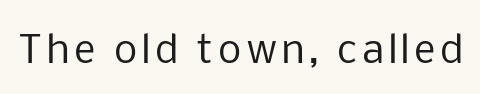
Q: Is the text bold? A: No.
Q: Is the text italic (slanted)? A: No, it is upright.
Q: Is the typeface a serif or a sans-serif typeface? A: Sans-serif.
Q: Is the text underlined? A: No.
Q: Width (condensed, normal, or wide)? A: Normal.
Q: Stroke contrast? A: Low.
Q: x-height? A: Medium.
Q: Monospaced? A: No.
